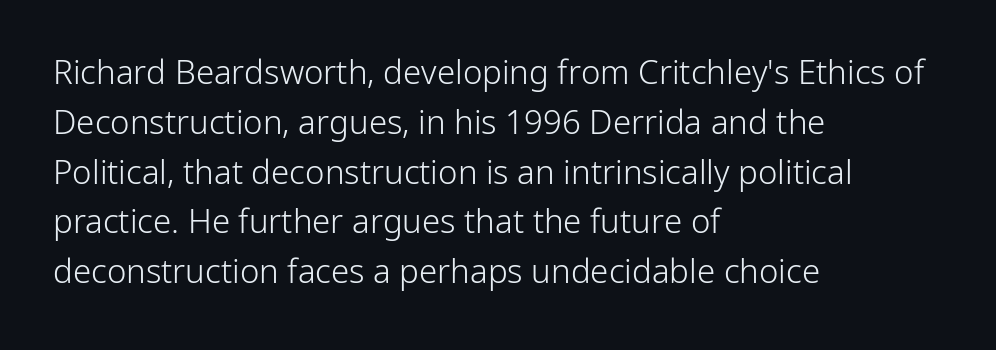
The image shows 33 px light sans-serif type, upright; set left-aligned, normal line spacing (1.51x), normal letter spacing, not underlined; low stroke contrast and a medium x-height.
